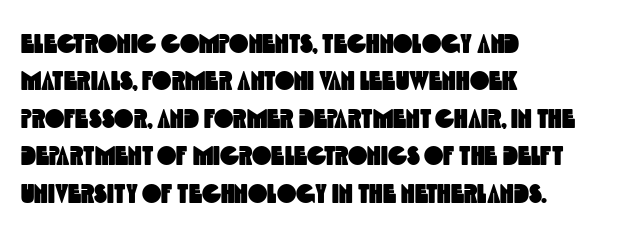
The image shows 26 px text type; set left-aligned, normal line spacing (1.44x), normal letter spacing, not underlined.
